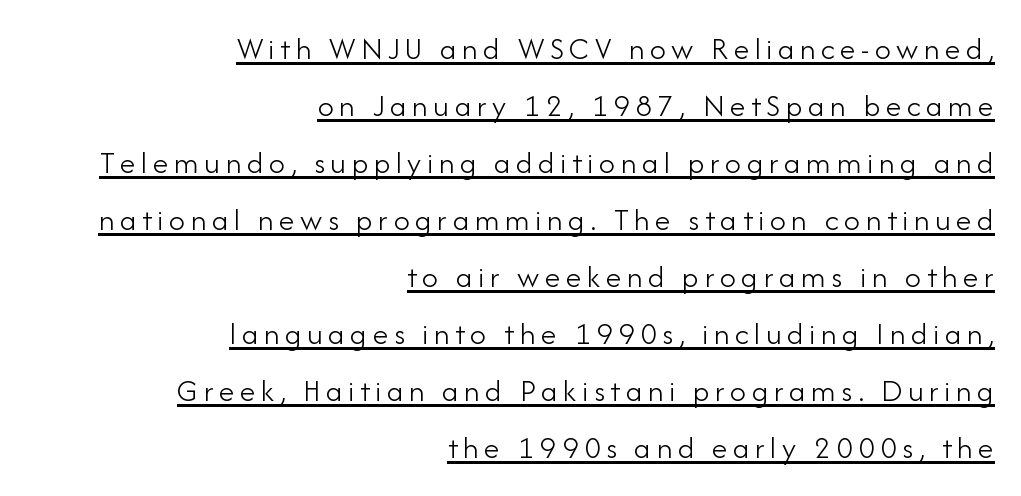
The font family rendered here belongs to the sans-serif group. It's the straight-up-and-down kind of type. Stroke mass is kept to a normal reading level or below. Here the designer chose a conventional face with non-uniform glyph widths. Each line ends at the same right margin while the left side varies.
